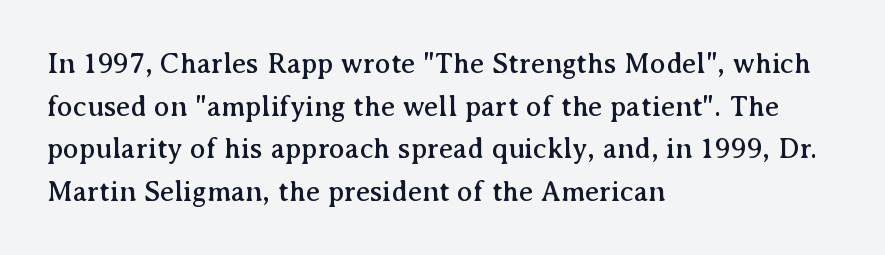
The specimen reads as upright at a glance. Serif or sans? Serif — the stroke terminals have little feet. Here the designer chose a conventional face with non-uniform glyph widths. Here the glyphs are tracked normally, forming tight word shapes. This sample is left-justified, so line endings fall wherever the words run out. Type without underlining.
